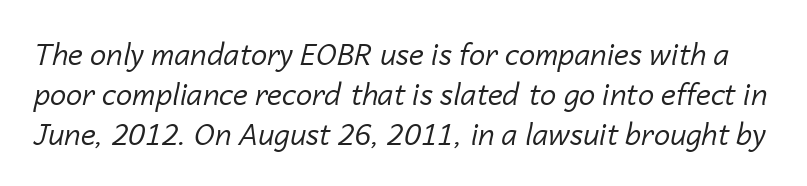
{"italic": "yes", "lean": "right", "slant_degrees": 14, "bold": "no", "weight": "regular", "width": "normal", "stroke_contrast": "low", "x_height": "medium", "monospaced": "no", "underline": "no", "line_spacing": "normal", "line_spacing_ratio": 1.38, "letter_spacing": "normal", "letter_spacing_em": 0.0, "glyph_px": 29}
